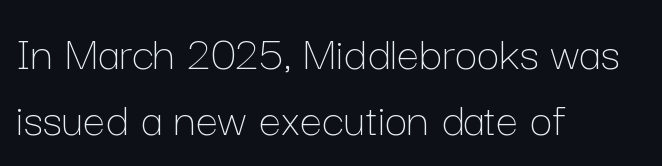
Q: Is the text bold? A: No.
Q: Is the text italic (slanted)? A: No, it is upright.
Q: Is the text underlined? A: No.
Q: How is the paragraph aligned? A: Left-aligned.
Q: Is the spacing between letters normal or unusually wide? A: Normal.
Q: Is the spacing between lines tight, normal or loose? A: Normal.
Q: Width (condensed, normal, or wide)? A: Normal.
Q: Stroke contrast? A: Low.
Q: x-height? A: Medium.
Q: Monospaced? A: No.
